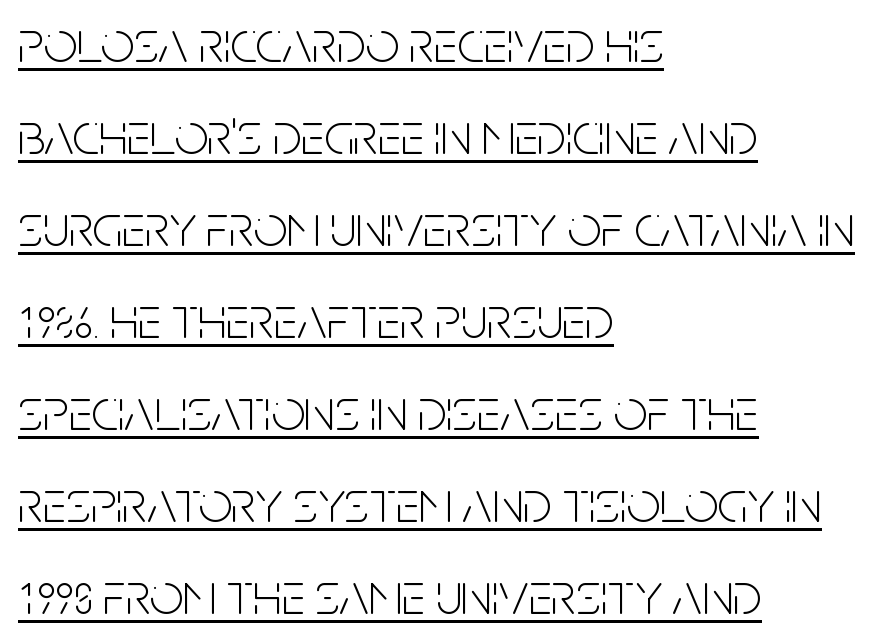
{"serif": "no", "italic": "no", "bold": "no", "weight": "light", "width": "condensed", "stroke_contrast": "low", "x_height": "large", "monospaced": "no", "underline": "yes", "align": "left", "line_spacing": "normal", "line_spacing_ratio": 1.56, "letter_spacing": "normal", "letter_spacing_em": 0.0, "glyph_px": 59}
